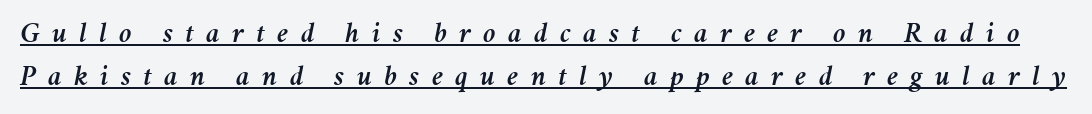
{"italic": "yes", "lean": "right", "slant_degrees": 11, "width": "normal", "stroke_contrast": "medium", "x_height": "medium", "monospaced": "no", "underline": "yes", "line_spacing": "normal", "line_spacing_ratio": 1.49, "letter_spacing": "wide", "letter_spacing_em": 0.42, "glyph_px": 29}
